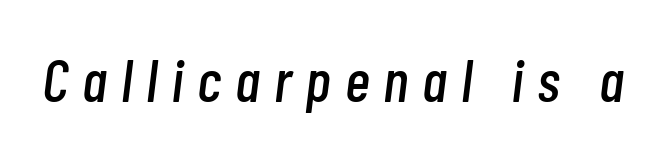
The image shows 60 px condensed type, italic (leaning right); set unusually wide letter spacing (+0.23 em), not underlined; low stroke contrast and a medium x-height.
